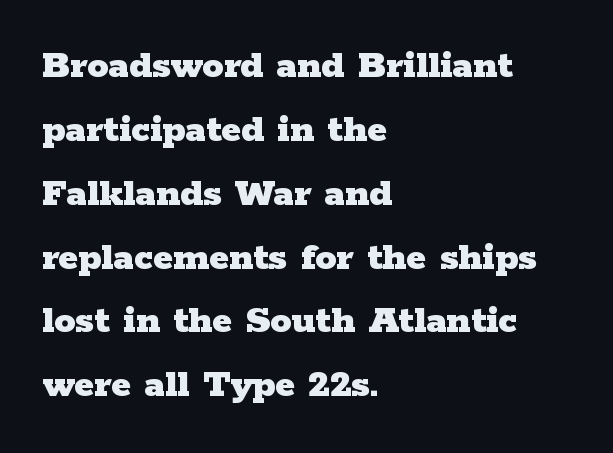
The image shows 42 px heavy, wide serif type, upright; set left-aligned, normal line spacing (1.52x), normal letter spacing, not underlined; low stroke contrast and a medium x-height.
